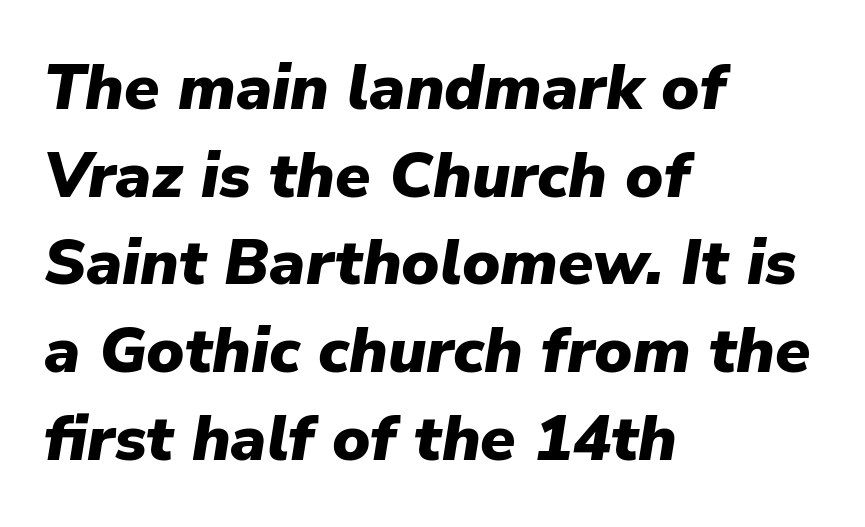
The image shows 64 px heavy type, italic (leaning right); set left-aligned, normal line spacing (1.37x), normal letter spacing, not underlined; low stroke contrast and a medium x-height.
